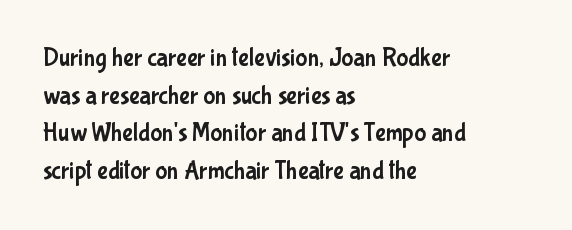
The image shows 25 px text type, upright; set left-aligned, normal line spacing (1.51x), normal letter spacing, not underlined.
